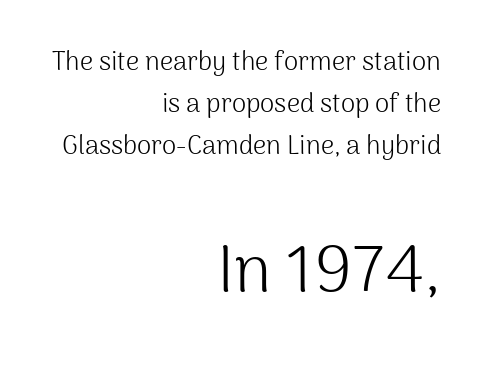
Think standard paragraph weight, or any step lighter than that. Each new line begins a customary step beneath the previous one. Horizontally, the lines are justified to the trailing edge only. Words float on clear page, feet unadorned. The face used here is proportionally spaced, like ordinary book or web type. Look at the tracking — it's just the regular setting, nothing added.
